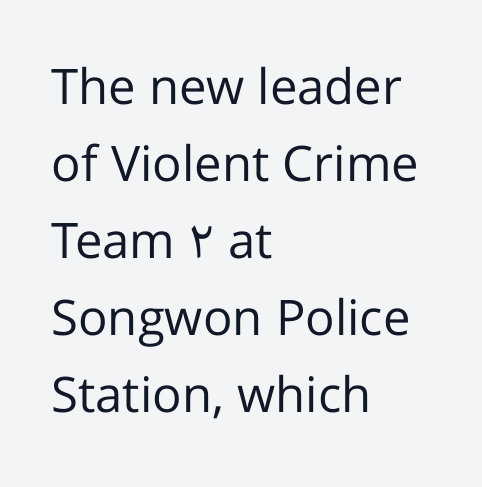
The image shows 49 px regular-weight sans-serif type, upright; set left-aligned, normal line spacing (1.57x), normal letter spacing, not underlined; low stroke contrast and a medium x-height.
